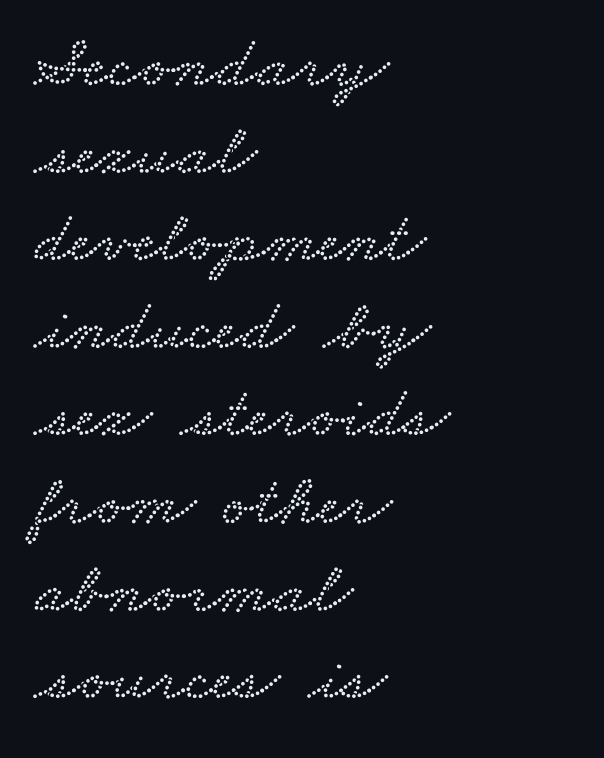
{"width": "wide", "stroke_contrast": "low", "x_height": "small", "monospaced": "no", "underline": "no", "align": "left", "line_spacing_ratio": 1.2, "letter_spacing": "normal", "letter_spacing_em": 0.0, "glyph_px": 73}
